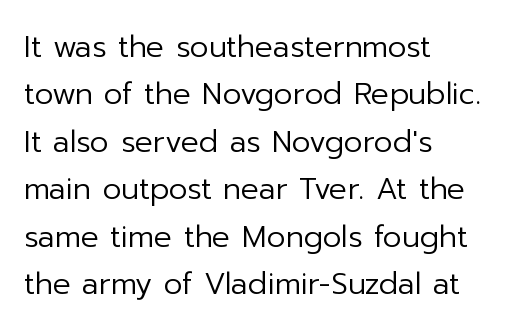
The image shows 30 px regular-weight sans-serif type, upright; set left-aligned, normal line spacing (1.58x), normal letter spacing, not underlined; low stroke contrast and a medium x-height.
